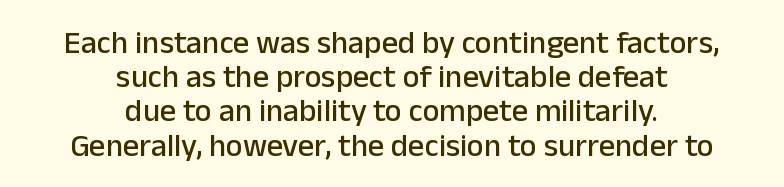
The image shows 32 px sans-serif type, upright; set centered, tight line spacing (1.07x), normal letter spacing, not underlined; low stroke contrast and a medium x-height.
